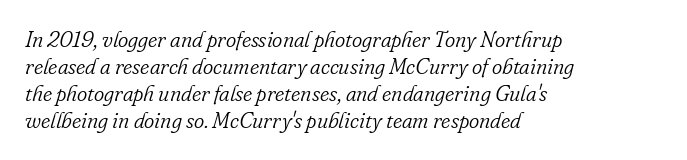
Q: Is the text bold? A: No.
Q: Is the text italic (slanted)? A: Yes, it leans right by about 16 degrees.
Q: Is the text underlined? A: No.
Q: How is the paragraph aligned? A: Left-aligned.
Q: Is the spacing between letters normal or unusually wide? A: Normal.
